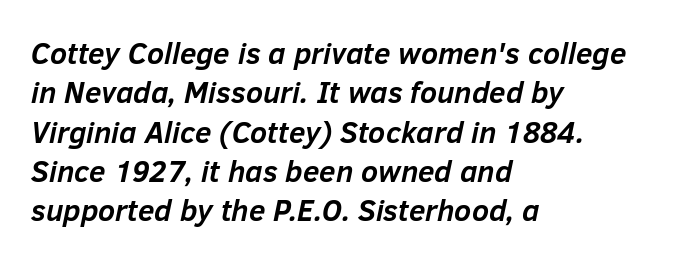
The image shows 30 px semibold type, italic (leaning right); set left-aligned, normal line spacing (1.31x), normal letter spacing, not underlined; low stroke contrast and a medium x-height.
